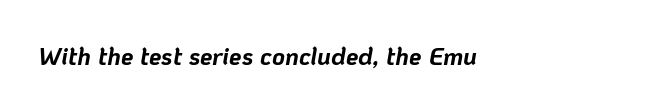
Characters are canted at an angle relative to the baseline's perpendicular. The tracking reads as untouched default to a designer's eye. The rendering uses a bold face; every stroke is thick and dark. If you drew a ruler down the left edge, every line would touch it.
